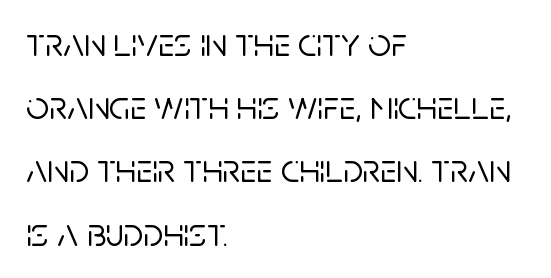
The horizontal fit of the characters is conventional and even. Serifs: no, the terminals of the letterforms are clean. The lettering holds an erect, upright posture throughout. Reading down the block, your eye returns to a fixed left position each line.
